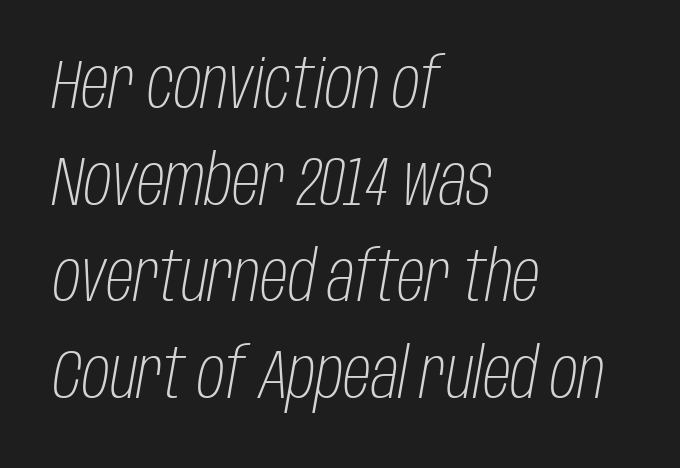
Q: Is the text bold? A: No.
Q: Is the text italic (slanted)? A: Yes, it leans right by about 10 degrees.
Q: Is the text underlined? A: No.
Q: How is the paragraph aligned? A: Left-aligned.
Q: Is the spacing between letters normal or unusually wide? A: Normal.
Q: Is the spacing between lines tight, normal or loose? A: Normal.
Q: Width (condensed, normal, or wide)? A: Condensed.
Q: Stroke contrast? A: Low.
Q: x-height? A: Large.
Q: Monospaced? A: No.
